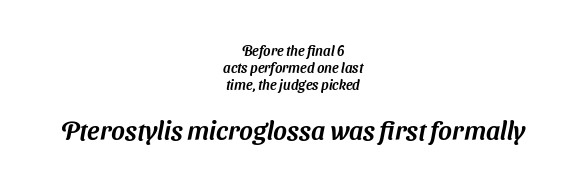
The image shows 26 px text type; set centered, line spacing 1.23x, normal letter spacing, not underlined; the second (bottom) block is 1.86x larger.
